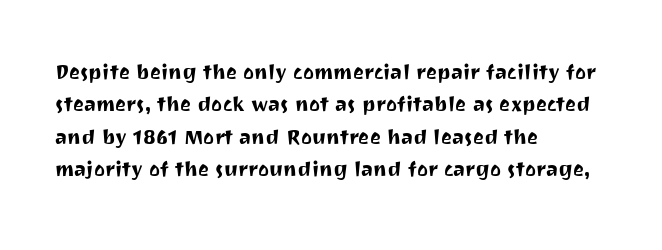
Q: Is the text italic (slanted)? A: No, it is upright.
Q: Is the text underlined? A: No.
Q: How is the paragraph aligned? A: Left-aligned.
Q: Is the spacing between letters normal or unusually wide? A: Normal.
Q: Is the spacing between lines tight, normal or loose? A: Normal.
